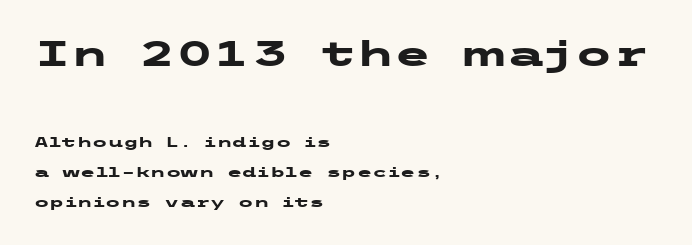
The passage shown is not underscored anywhere. Between one letter and the next there's only the usual sliver of space. Pretty heavy lettering here — definitely bold. Stroke terminals: plain, sans-serif.
